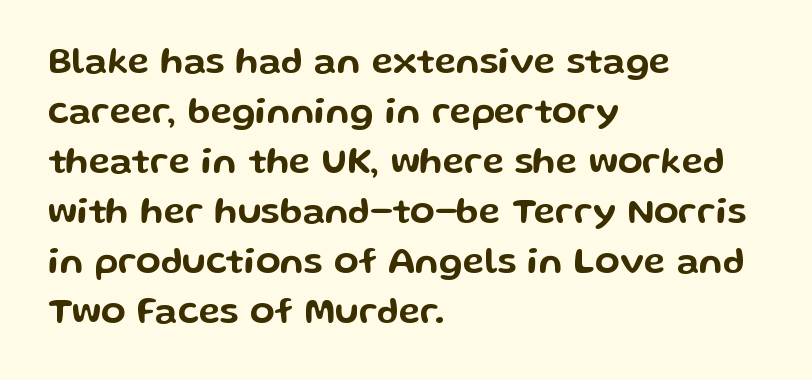
{"serif": "no", "italic": "no", "width": "wide", "stroke_contrast": "low", "x_height": "medium", "monospaced": "no", "underline": "no", "align": "left", "line_spacing": "normal", "line_spacing_ratio": 1.39, "letter_spacing": "normal", "letter_spacing_em": 0.0, "glyph_px": 36}
